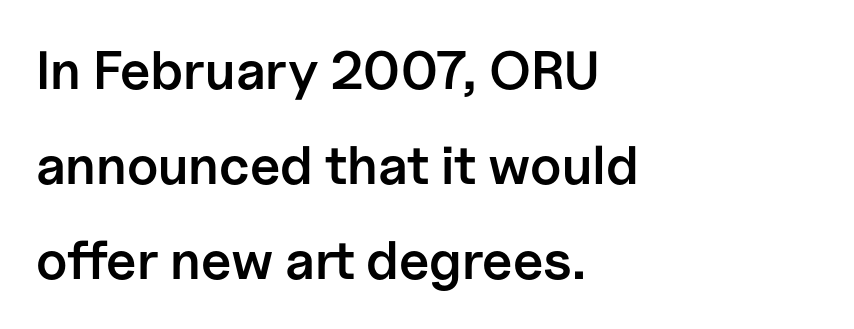
Is the letter spacing exaggerated? No — it looks like the ordinary default. Notice the strokes are somewhat thickened but not fully heavy: this is a semibold. Character widths vary here, with narrow letters taking less room than wide ones. Casual observation: everything's shoved over to the left. You can tell from the bare stems that sans-serif type was used. Decoration check: the copy has no underline.
